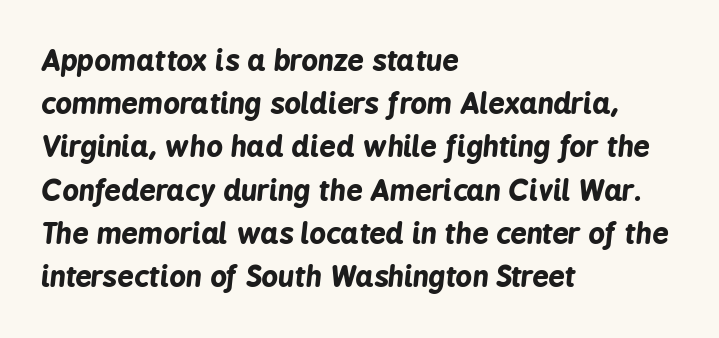
{"italic": "yes", "lean": "right", "slant_degrees": 6, "bold": "yes", "weight": "bold", "width": "condensed", "stroke_contrast": "low", "x_height": "medium", "monospaced": "no", "underline": "no", "align": "left", "line_spacing": "normal", "line_spacing_ratio": 1.49, "letter_spacing": "normal", "letter_spacing_em": 0.0, "glyph_px": 29}
